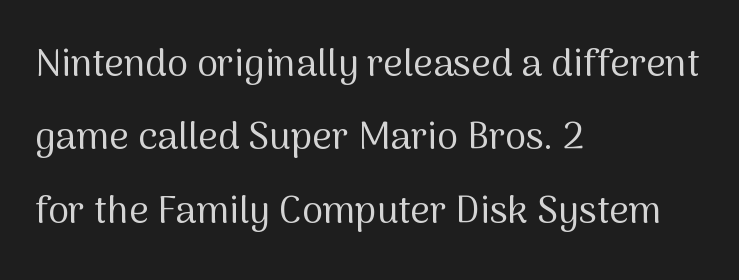
Decoration check: the copy has no underline. Tall strokes in this sample are plumb rather than angled. Line beginnings align vertically; line endings do not. This rendering leaves character spacing at its baseline value. Is this a heavy cut? Hardly; it is regular or lighter.
